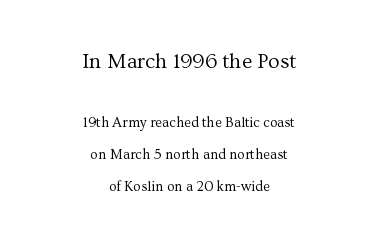
The image shows 21 px text type, upright; set centered, loose line spacing (2.3x), normal letter spacing, not underlined; the first (top) block is 1.5x larger.
